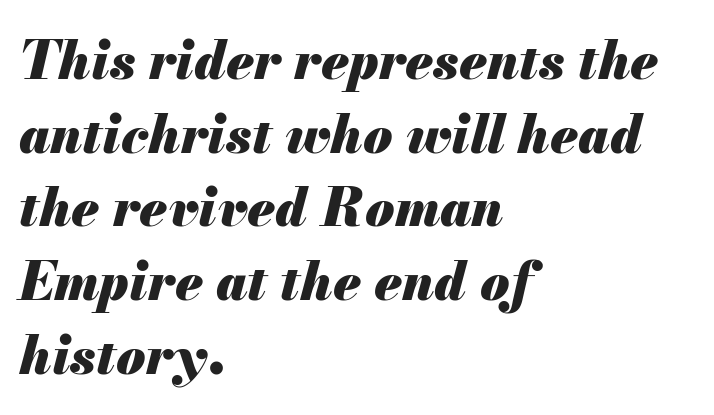
{"italic": "yes", "lean": "right", "slant_degrees": 13, "bold": "yes", "weight": "heavy", "width": "normal", "stroke_contrast": "medium", "x_height": "small", "monospaced": "no", "underline": "no", "align": "left", "line_spacing": "normal", "line_spacing_ratio": 1.39, "letter_spacing": "normal", "letter_spacing_em": 0.0, "glyph_px": 53}
